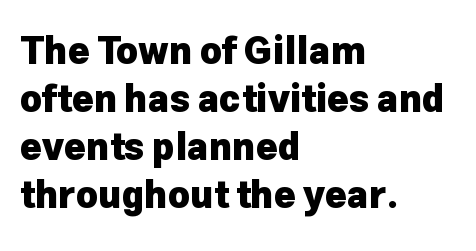
Q: Is the text bold? A: Yes.
Q: Is the text italic (slanted)? A: No, it is upright.
Q: Is the typeface a serif or a sans-serif typeface? A: Sans-serif.
Q: Is the text underlined? A: No.
Q: How is the paragraph aligned? A: Left-aligned.
Q: Is the spacing between letters normal or unusually wide? A: Normal.
Q: Is the spacing between lines tight, normal or loose? A: Normal.
Q: Width (condensed, normal, or wide)? A: Normal.
Q: Stroke contrast? A: Low.
Q: x-height? A: Medium.
Q: Monospaced? A: No.
